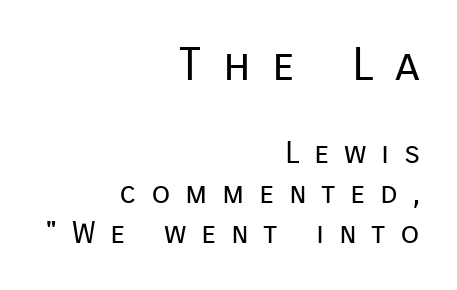
The image shows 46 px regular-weight sans-serif type, upright; set right-aligned, normal line spacing (1.3x), unusually wide letter spacing (+0.47 em), not underlined; the first (top) block is 1.48x larger; low stroke contrast and a medium x-height.
